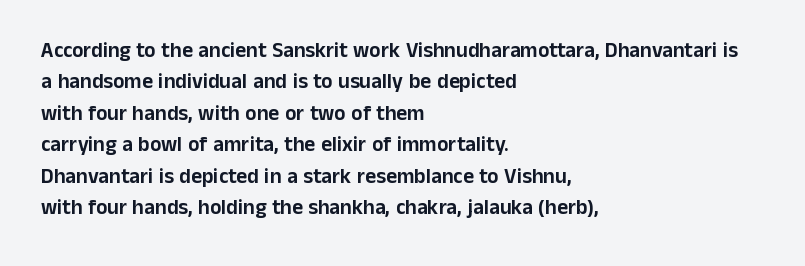
Q: Is the text italic (slanted)? A: No, it is upright.
Q: Is the text underlined? A: No.
Q: How is the paragraph aligned? A: Left-aligned.
Q: Is the spacing between letters normal or unusually wide? A: Normal.
Q: Is the spacing between lines tight, normal or loose? A: Normal.
